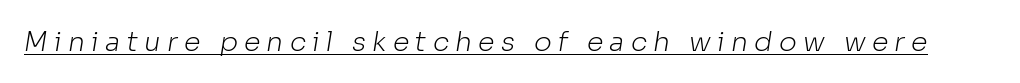
Q: Is the text bold? A: No.
Q: Is the text underlined? A: Yes.
Q: Is the spacing between letters normal or unusually wide? A: Unusually wide.
